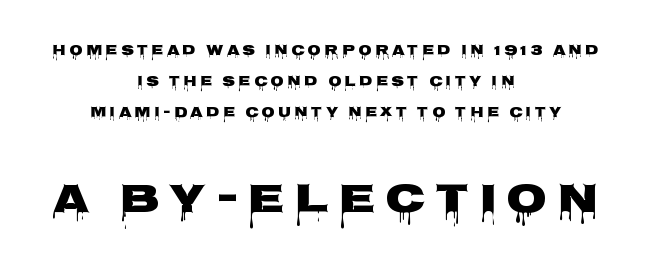
{"serif": "no", "italic": "no", "width": "wide", "stroke_contrast": "low", "x_height": "large", "monospaced": "no", "underline": "no", "align": "center", "line_spacing": "loose", "line_spacing_ratio": 2.23, "letter_spacing": "wide", "letter_spacing_em": 0.23, "larger_block": "second", "size_ratio": 3.0, "glyph_px": 42}
